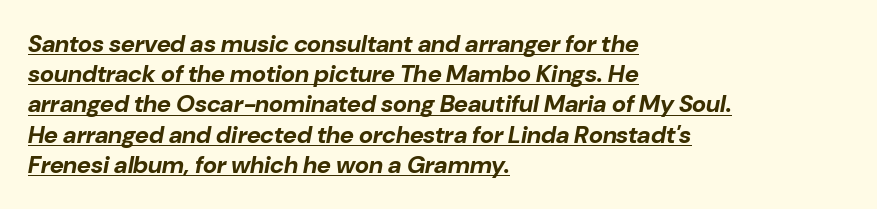
Q: Is the text bold? A: Yes.
Q: Is the text italic (slanted)? A: Yes, it leans right by about 10 degrees.
Q: Is the text underlined? A: Yes.
Q: How is the paragraph aligned? A: Left-aligned.
Q: Is the spacing between letters normal or unusually wide? A: Normal.
Q: Is the spacing between lines tight, normal or loose? A: Normal.
